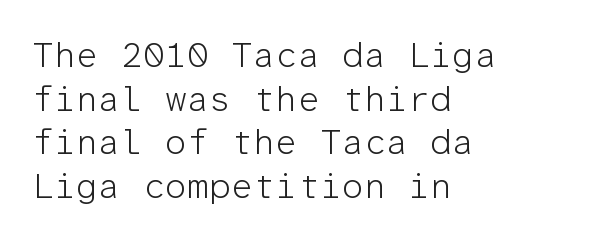
The image shows 35 px light sans-serif type, upright, monospaced; set left-aligned, normal line spacing (1.25x), normal letter spacing, not underlined; low stroke contrast and a medium x-height.
